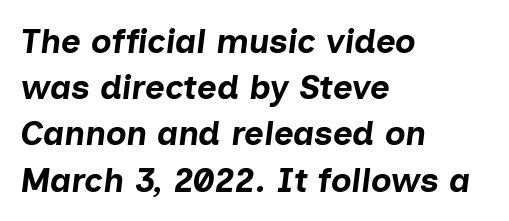
Horizontally, the lines are justified to the leading edge only. The block of text has a typical density, with ordinary space between rows. Looks like regular typesetting: each glyph gets only the width it needs. Observe the ordinary spacing: letters are neighbours, not strangers. Every letter is thick-stroked: bold, no question. Descenders are the only things crossing below the line.
